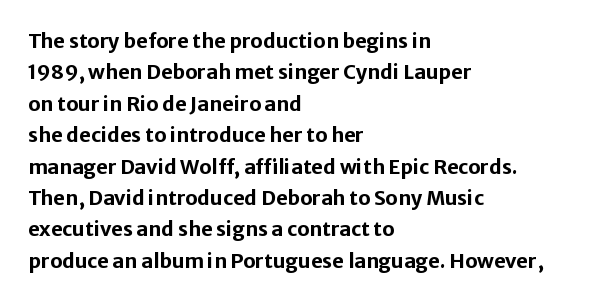
Ascenders rise straight up at ninety degrees. Just letters on the line, the space beneath them empty. Normally led — the rows are evenly, conventionally spaced. Here the glyphs are tracked normally, forming tight word shapes. The characters look thick and weighty, a clear bold.
